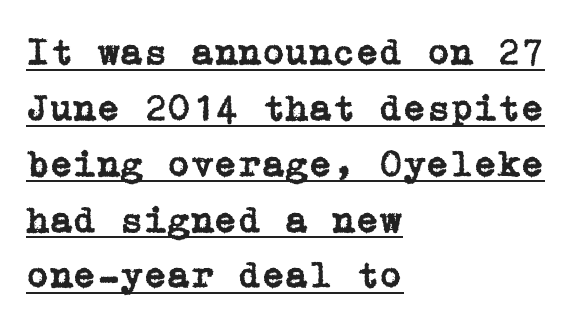
The image shows 38 px serif type, upright; set left-aligned, normal line spacing (1.47x), normal letter spacing, underlined; low stroke contrast and a medium x-height.
